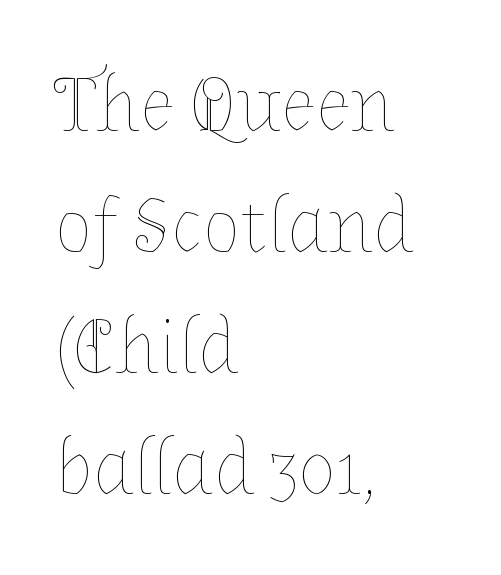
{"italic": "no", "bold": "no", "weight": "thin", "width": "normal", "stroke_contrast": "low", "x_height": "medium", "monospaced": "no", "underline": "no", "align": "left", "line_spacing": "normal", "line_spacing_ratio": 1.53, "letter_spacing": "normal", "letter_spacing_em": 0.0, "glyph_px": 79}
